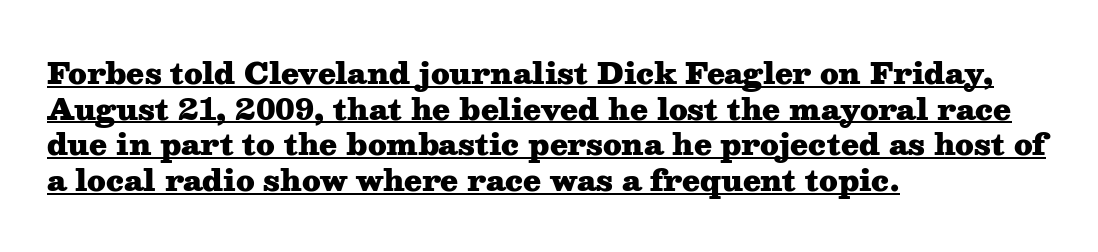
Q: Is the text bold? A: Yes.
Q: Is the text italic (slanted)? A: No, it is upright.
Q: Is the typeface a serif or a sans-serif typeface? A: Serif.
Q: Is the text underlined? A: Yes.
Q: How is the paragraph aligned? A: Left-aligned.
Q: Is the spacing between letters normal or unusually wide? A: Normal.
Q: Width (condensed, normal, or wide)? A: Wide.
Q: Stroke contrast? A: Medium.
Q: x-height? A: Medium.
Q: Monospaced? A: No.
